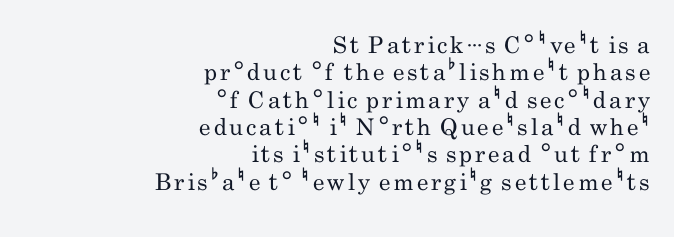
The image shows 23 px text type, upright; set right-aligned, line spacing 1.19x, not underlined.
